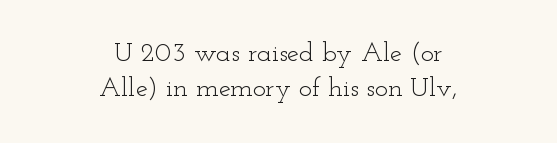
The image shows 27 px text type, upright; set centered, normal line spacing (1.28x), normal letter spacing, not underlined.
